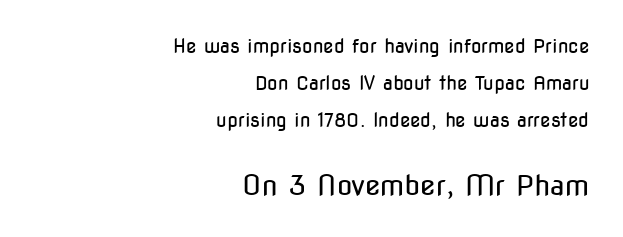
The image shows 28 px regular-weight, condensed sans-serif type, upright; set right-aligned, loose line spacing (1.96x), normal letter spacing, not underlined; the second (bottom) block is 1.47x larger; low stroke contrast and a medium x-height.
